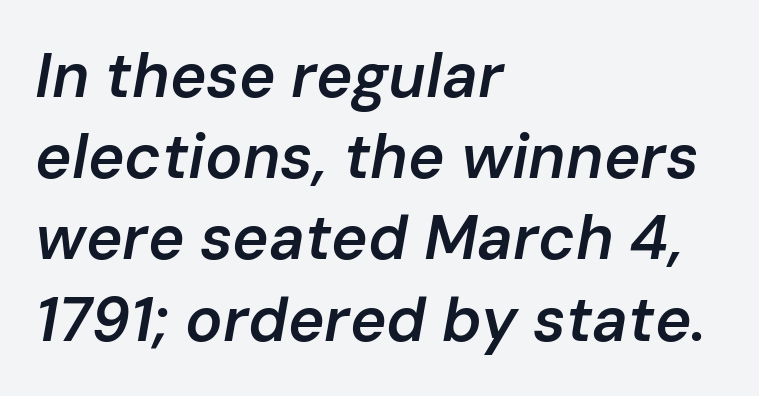
The image shows 62 px semibold type, italic (leaning right); set left-aligned, normal line spacing (1.31x), normal letter spacing, not underlined; low stroke contrast and a medium x-height.
